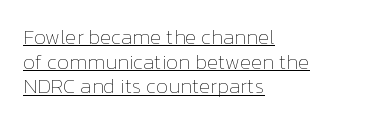
Q: Is the text bold? A: No.
Q: Is the text italic (slanted)? A: No, it is upright.
Q: Is the text underlined? A: Yes.
Q: How is the paragraph aligned? A: Left-aligned.
Q: Is the spacing between letters normal or unusually wide? A: Normal.
